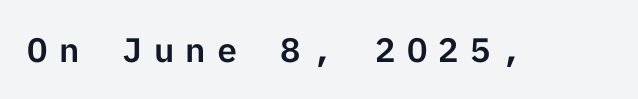
Characters remain perfectly vertical along every line. Typographically, this falls in the sans-serif category. Type without underlining. Compared with typical body copy, the letter spacing here is much looser.
